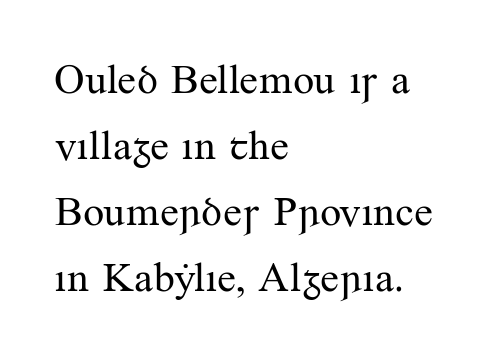
Tracking value appears to be zero — textbook default spacing. Quick note: not italic, upright. The paragraph shown leans on its left margin. Heaviness? Minimal to ordinary, like unemphasized prose. Just letters on the line, the space beneath them empty. The rendering uses a moderate line-height, typical for paragraphs.
